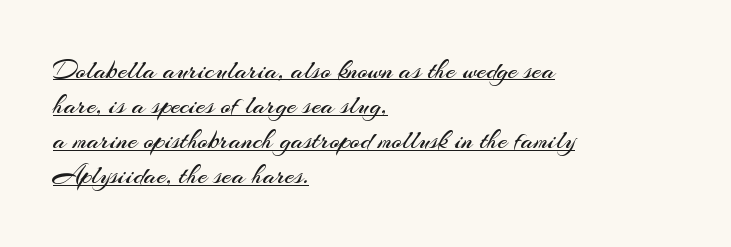
The image shows 27 px text type; set left-aligned, normal line spacing (1.3x), normal letter spacing, underlined.
